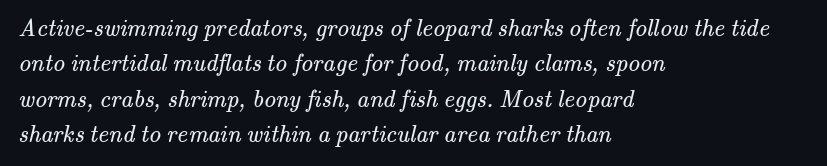
{"bold": "no", "underline": "no", "align": "left", "line_spacing": "normal", "line_spacing_ratio": 1.47, "letter_spacing": "normal", "letter_spacing_em": 0.0, "glyph_px": 24}
